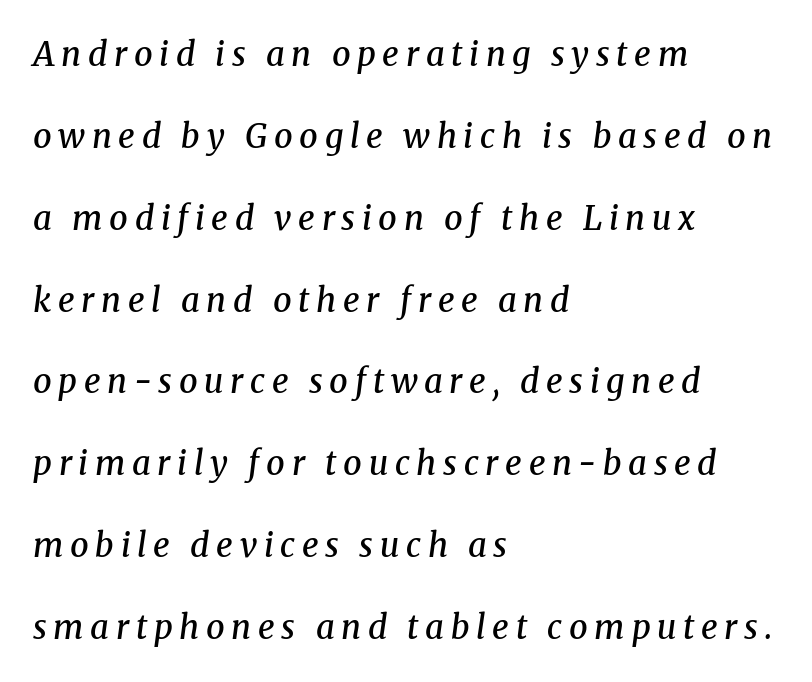
Q: Is the text bold? A: Semi-bold.
Q: Is the text italic (slanted)? A: Yes, it leans right by about 8 degrees.
Q: Is the typeface a serif or a sans-serif typeface? A: Serif.
Q: Is the text underlined? A: No.
Q: How is the paragraph aligned? A: Left-aligned.
Q: Is the spacing between letters normal or unusually wide? A: Unusually wide.
Q: Is the spacing between lines tight, normal or loose? A: Loose.
Q: Width (condensed, normal, or wide)? A: Normal.
Q: Stroke contrast? A: Medium.
Q: x-height? A: Medium.
Q: Monospaced? A: No.
